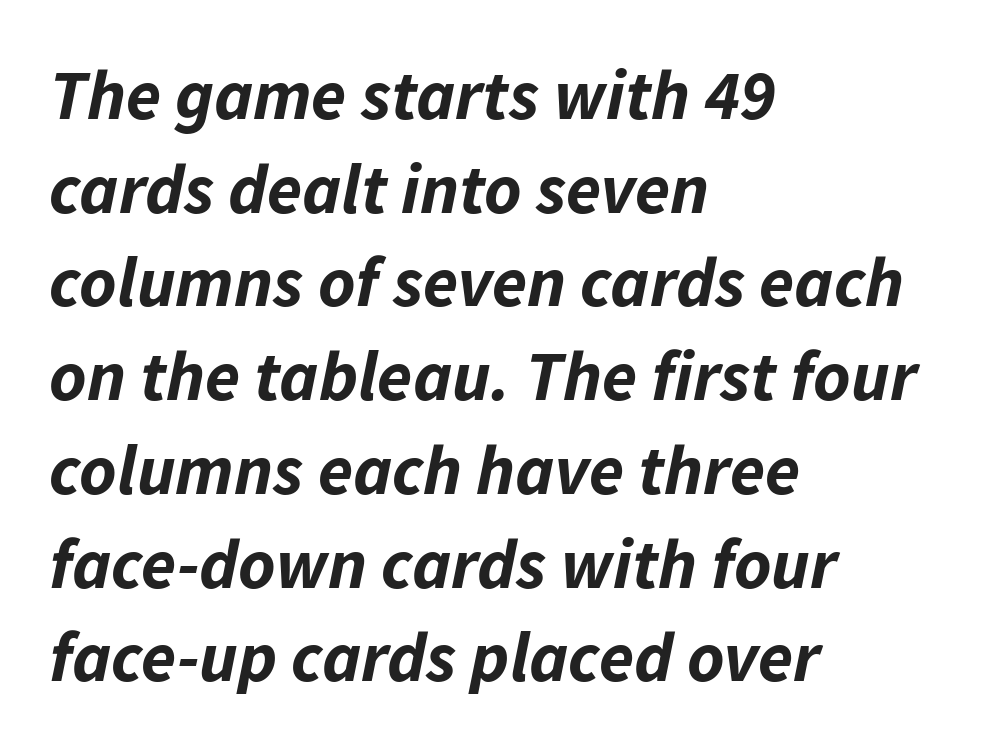
The image shows 71 px bold type, italic (leaning right); set left-aligned, normal line spacing (1.32x), normal letter spacing, not underlined; low stroke contrast and a medium x-height.
